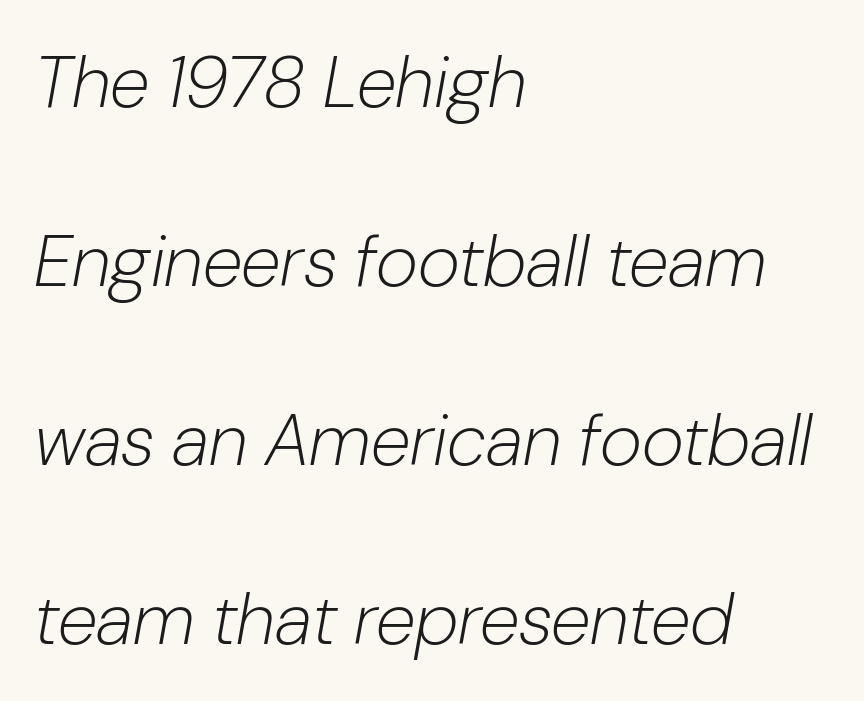
{"italic": "yes", "lean": "right", "slant_degrees": 10, "bold": "no", "weight": "light", "width": "normal", "stroke_contrast": "low", "x_height": "medium", "monospaced": "no", "underline": "no", "align": "left", "line_spacing": "loose", "line_spacing_ratio": 2.45, "letter_spacing": "normal", "letter_spacing_em": 0.0, "glyph_px": 73}
